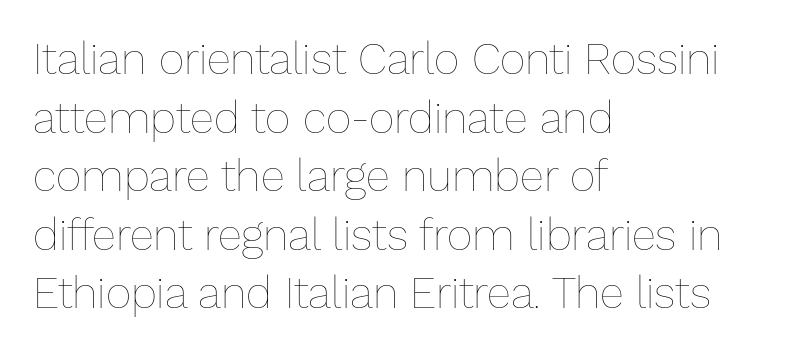
The typeface has the unassuming heft of standard copy or less. The letters advance in unequal steps, a hallmark of proportional type. Just letters on the line, the space beneath them empty. The rendering keeps characters at their native spacing.
